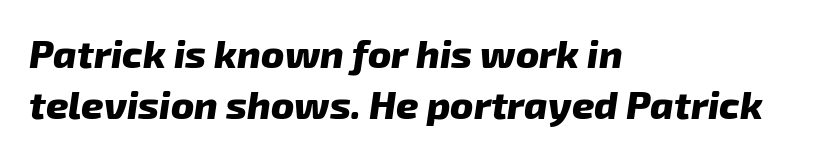
The zone under the glyphs is completely vacant. These lines keep a tight, regular rhythm from letter to letter. The specimen reads as italic at a glance. A typesetter would call this proportional, since set widths differ per character.
